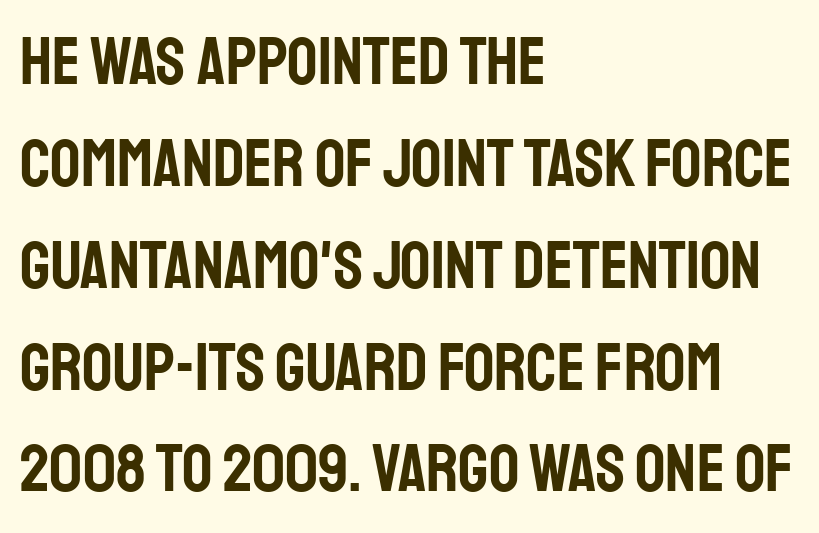
Note the varied advance widths — an 'i' is clearly narrower than an 'm'. Leading matches the norm, producing a regular column. Every character sits straight up, as roman type does. You can tell from the bare stems that sans-serif type was used. The foot of each line stays bare and open. Between one letter and the next there's only the usual sliver of space.
